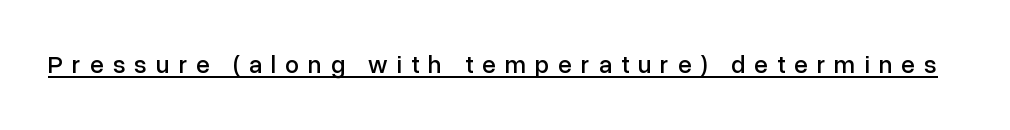
{"italic": "no", "underline": "yes", "letter_spacing": "wide", "letter_spacing_em": 0.36, "glyph_px": 25}
